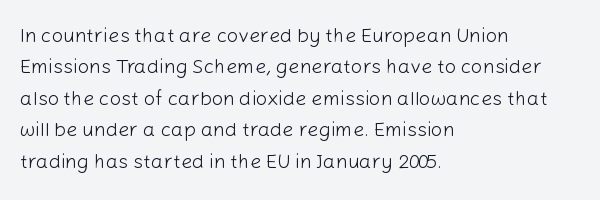
Line spacing here is normal. A typesetter would mark this as roman, not italic. The specimen omits any rule beneath the text block's lines. The rag falls on the right side of this text block. The characters are drawn with everyday or finer stroke widths.
